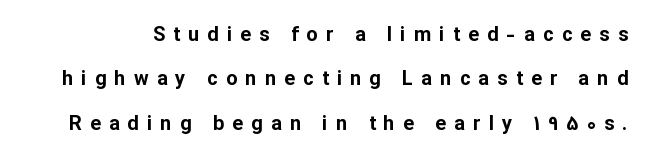
Ascenders rise straight up at ninety degrees. A bare baseline throughout the passage. Honestly, the letter spacing is so wide it's the main thing you notice. Its strokes are broad and dark, the hallmark of bold type.
